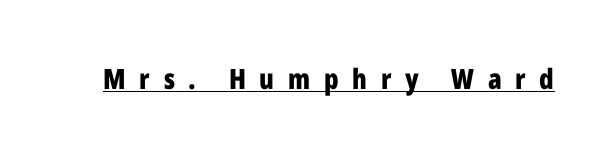
The image shows 28 px bold, condensed sans-serif type, upright; set unusually wide letter spacing (+0.49 em), underlined; low stroke contrast and a medium x-height.
